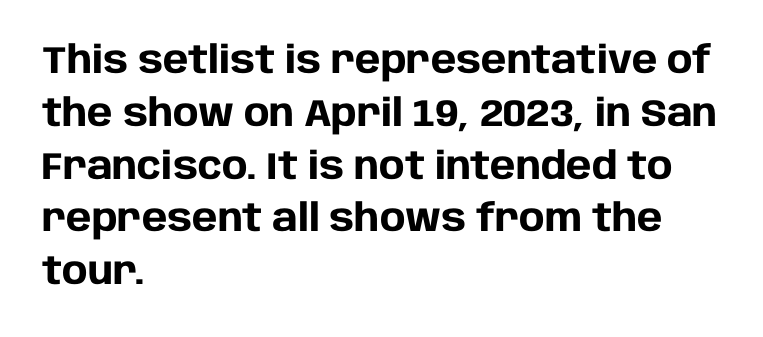
The image shows 38 px heavy sans-serif type, upright; set left-aligned, normal line spacing (1.39x), normal letter spacing, not underlined; low stroke contrast and a large x-height.
